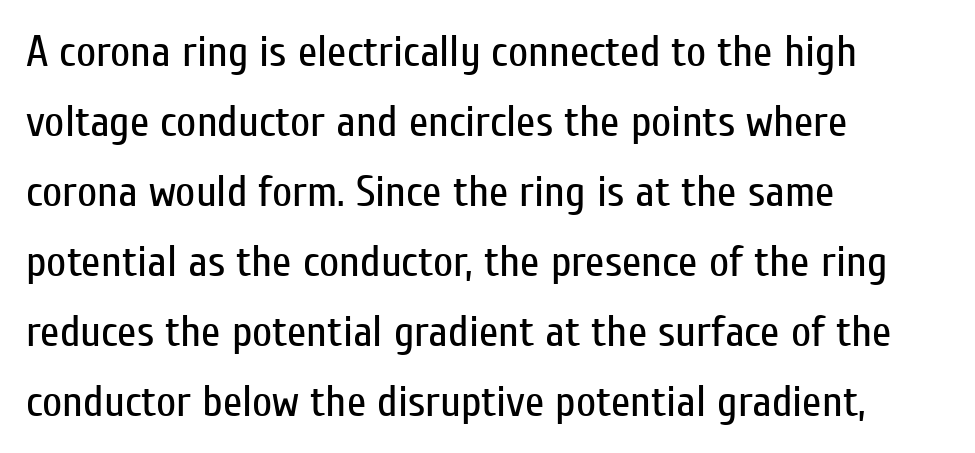
The image shows 44 px regular-weight, condensed sans-serif type, upright; set left-aligned, normal line spacing (1.59x), normal letter spacing, not underlined; low stroke contrast and a medium x-height.
